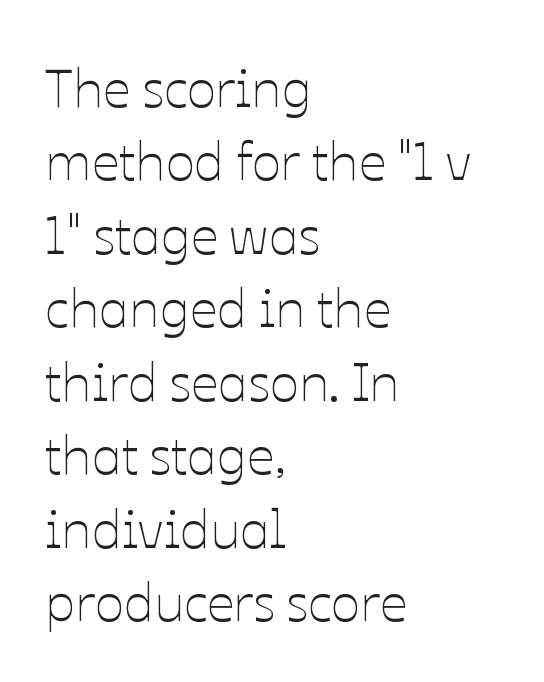
The image shows 54 px thin type, upright; set left-aligned, normal line spacing (1.36x), normal letter spacing, not underlined; low stroke contrast and a medium x-height.
